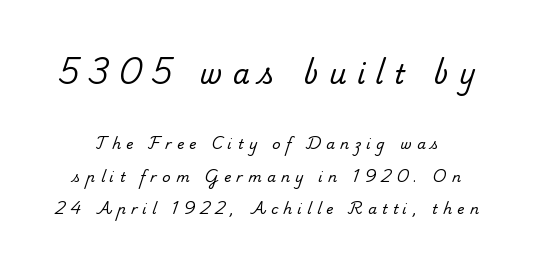
Loose tracking; the words dissolve into strings of separated letters. The typesetting does not lean heavy: it is not bold. Quick note: underline off. If you measured baseline to baseline, you'd find a long distance. A student would notice the top passage is typeset larger than what follows.
